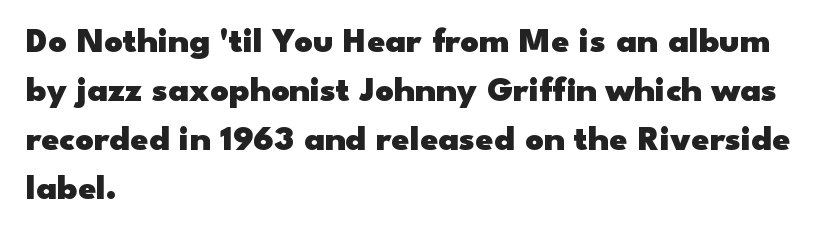
{"serif": "no", "italic": "no", "bold": "yes", "weight": "heavy", "width": "wide", "stroke_contrast": "low", "x_height": "small", "monospaced": "no", "underline": "no", "align": "left", "line_spacing": "normal", "line_spacing_ratio": 1.36, "letter_spacing": "normal", "letter_spacing_em": 0.0, "glyph_px": 36}
